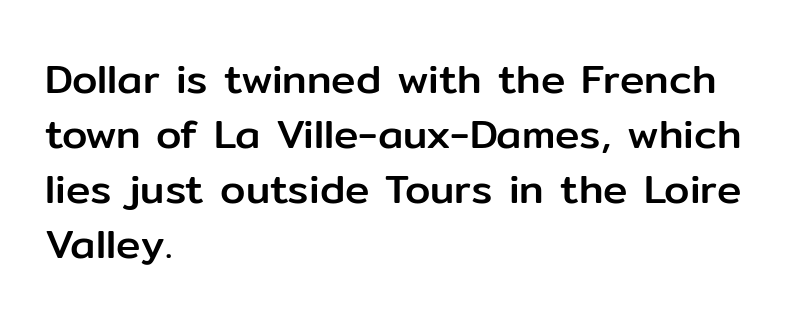
Q: Is the text italic (slanted)? A: No, it is upright.
Q: Is the typeface a serif or a sans-serif typeface? A: Sans-serif.
Q: Is the text underlined? A: No.
Q: How is the paragraph aligned? A: Left-aligned.
Q: Is the spacing between letters normal or unusually wide? A: Normal.
Q: Is the spacing between lines tight, normal or loose? A: Normal.
Q: Width (condensed, normal, or wide)? A: Normal.
Q: Stroke contrast? A: Low.
Q: x-height? A: Medium.
Q: Monospaced? A: No.
